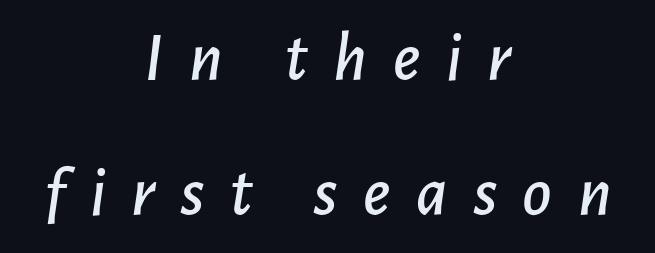
The passage shown is not underscored anywhere. Tracking here is generous; glyphs stand well apart from one another. Does the leading feel generous? Absolutely, it's lavish. You can tell it's italic because the verticals aren't actually vertical. The paragraph shown floats in the horizontal middle. A typesetter would call this proportional, since set widths differ per character.
